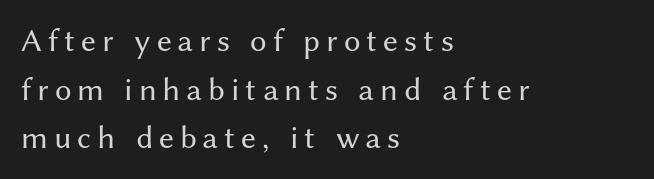
Character widths vary here, with narrow letters taking less room than wide ones. Stem width sits at or under what a default text font uses. Leading matches the norm, producing a regular column. The lettering holds an erect, upright posture throughout. Horizontally, the lines are justified to the leading edge only.
